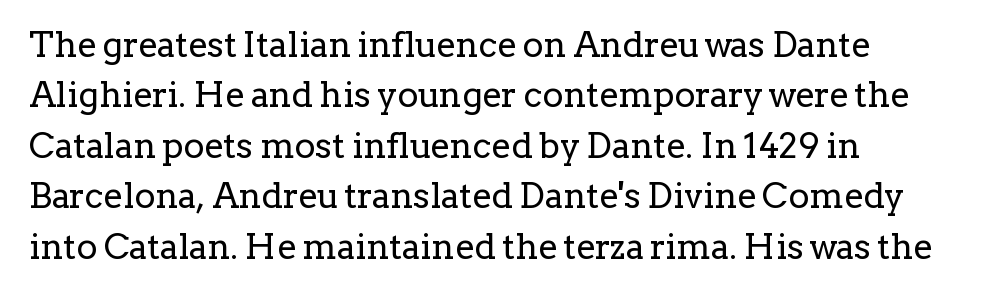
The image shows 35 px regular-weight serif type, upright; set left-aligned, normal line spacing (1.44x), normal letter spacing, not underlined; low stroke contrast and a medium x-height.
